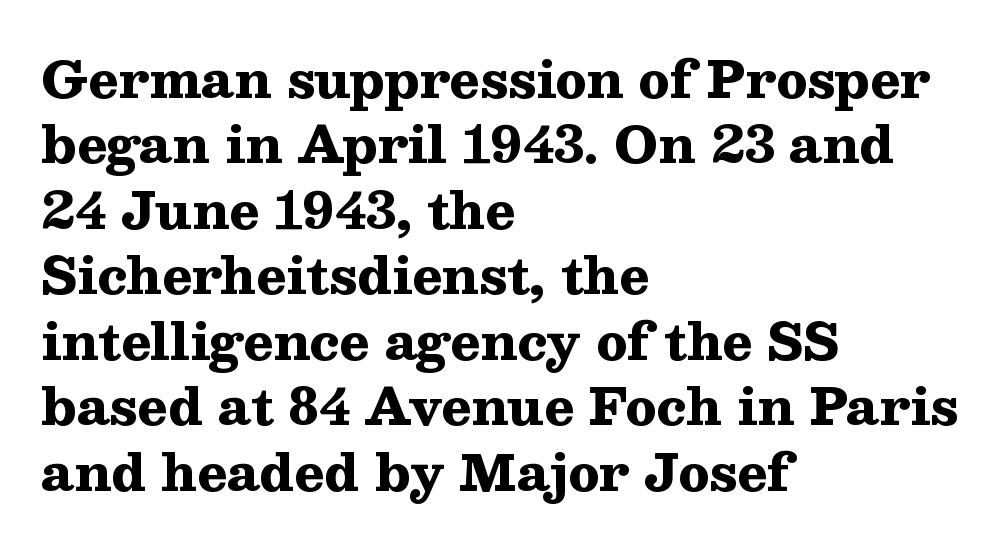
The image shows 50 px heavy, wide serif type, upright; set left-aligned, normal line spacing (1.31x), normal letter spacing, not underlined; medium stroke contrast and a medium x-height.
